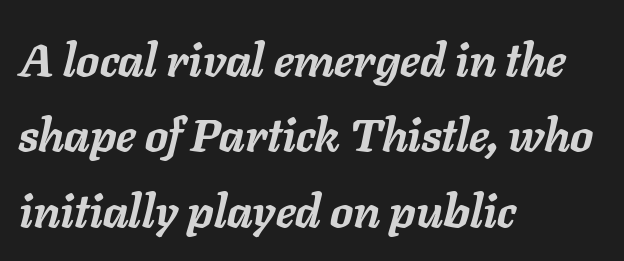
{"italic": "yes", "lean": "right", "slant_degrees": 11, "bold": "yes", "weight": "semibold", "width": "normal", "stroke_contrast": "low", "x_height": "medium", "monospaced": "no", "underline": "no", "align": "left", "line_spacing": "normal", "line_spacing_ratio": 1.64, "letter_spacing": "normal", "letter_spacing_em": 0.0, "glyph_px": 46}
